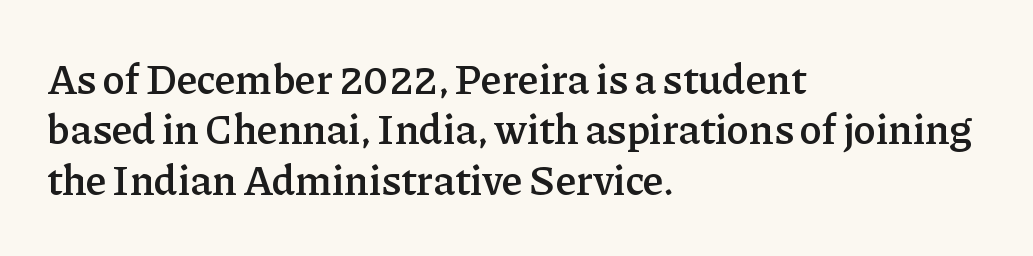
The image shows 42 px semibold serif type, upright; set left-aligned, line spacing 1.2x, normal letter spacing, not underlined; low stroke contrast and a medium x-height.
